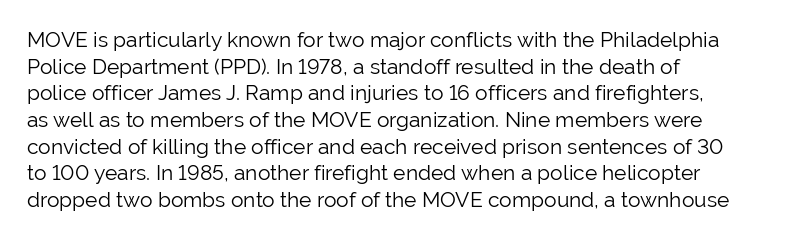
Q: Is the text bold? A: No.
Q: Is the text italic (slanted)? A: No, it is upright.
Q: Is the text underlined? A: No.
Q: How is the paragraph aligned? A: Left-aligned.
Q: Is the spacing between letters normal or unusually wide? A: Normal.
Q: Is the spacing between lines tight, normal or loose? A: Normal.
